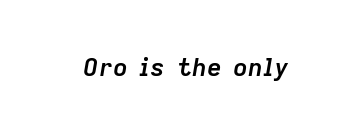
Letters rest on an invisible, unmarked baseline. Italic? Definitely — the glyphs are oblique. Thick stems and heavy bowls — unmistakably bold. Honestly, the letter spacing is just normal — you wouldn't notice it.
